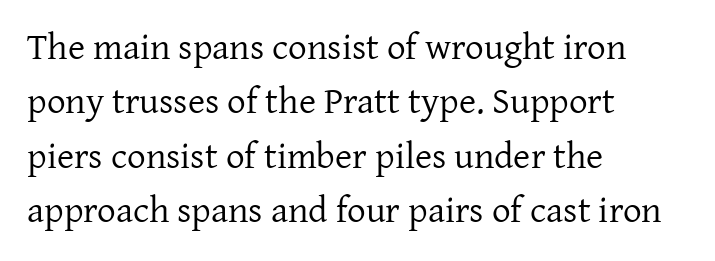
{"serif": "yes", "italic": "no", "bold": "no", "weight": "regular", "width": "normal", "stroke_contrast": "low", "x_height": "medium", "monospaced": "no", "underline": "no", "align": "left", "line_spacing": "normal", "line_spacing_ratio": 1.47, "letter_spacing": "normal", "letter_spacing_em": 0.0, "glyph_px": 37}
